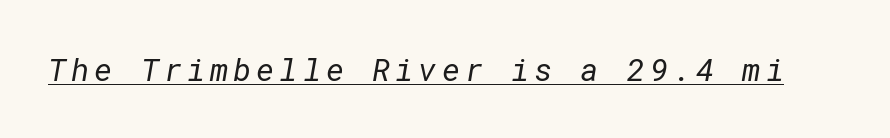
{"serif": "no", "bold": "no", "weight": "regular", "width": "normal", "stroke_contrast": "low", "x_height": "medium", "underline": "yes", "glyph_px": 31}
